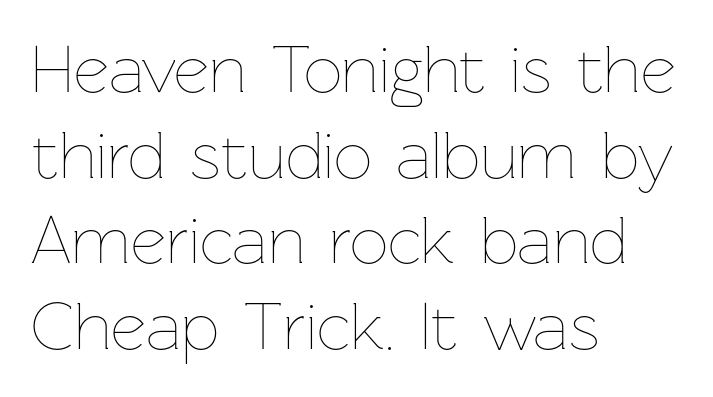
Q: Is the text bold? A: No.
Q: Is the text italic (slanted)? A: No, it is upright.
Q: Is the text underlined? A: No.
Q: How is the paragraph aligned? A: Left-aligned.
Q: Is the spacing between letters normal or unusually wide? A: Normal.
Q: Is the spacing between lines tight, normal or loose? A: Normal.
Q: Width (condensed, normal, or wide)? A: Normal.
Q: Stroke contrast? A: Low.
Q: x-height? A: Medium.
Q: Monospaced? A: No.
